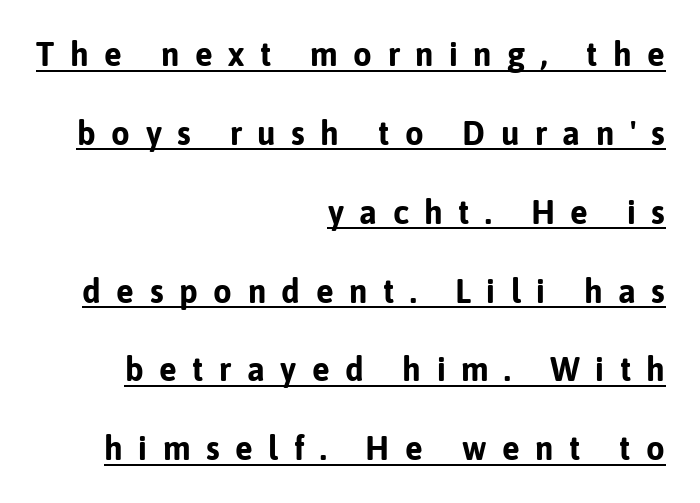
Q: Is the text bold? A: Yes.
Q: Is the text italic (slanted)? A: No, it is upright.
Q: Is the typeface a serif or a sans-serif typeface? A: Sans-serif.
Q: Is the text underlined? A: Yes.
Q: How is the paragraph aligned? A: Right-aligned.
Q: Is the spacing between letters normal or unusually wide? A: Unusually wide.
Q: Is the spacing between lines tight, normal or loose? A: Loose.
Q: Width (condensed, normal, or wide)? A: Normal.
Q: Stroke contrast? A: Low.
Q: x-height? A: Medium.
Q: Monospaced? A: No.
